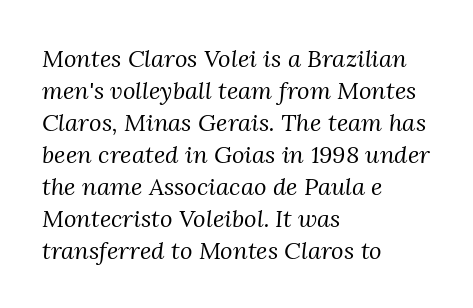
The image shows 24 px text type, italic (leaning right); set left-aligned, normal line spacing (1.33x), normal letter spacing, not underlined.
